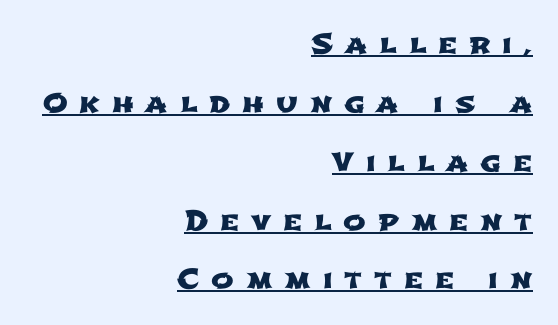
A continuous stroke trails under the words, as in a hyperlink. Display-style spreading of the glyphs; the letterfit is very open. Alignment: flush right. Interline gaps are noticeably wide in this sample.
